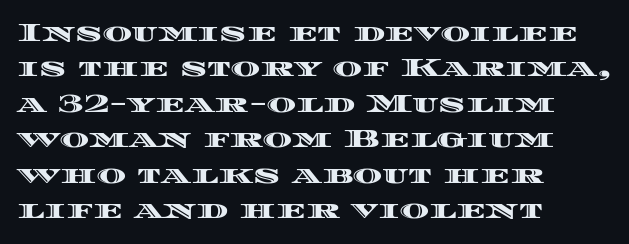
Q: Is the text italic (slanted)? A: No, it is upright.
Q: Is the text underlined? A: No.
Q: How is the paragraph aligned? A: Left-aligned.
Q: Is the spacing between letters normal or unusually wide? A: Normal.
Q: Is the spacing between lines tight, normal or loose? A: Normal.
